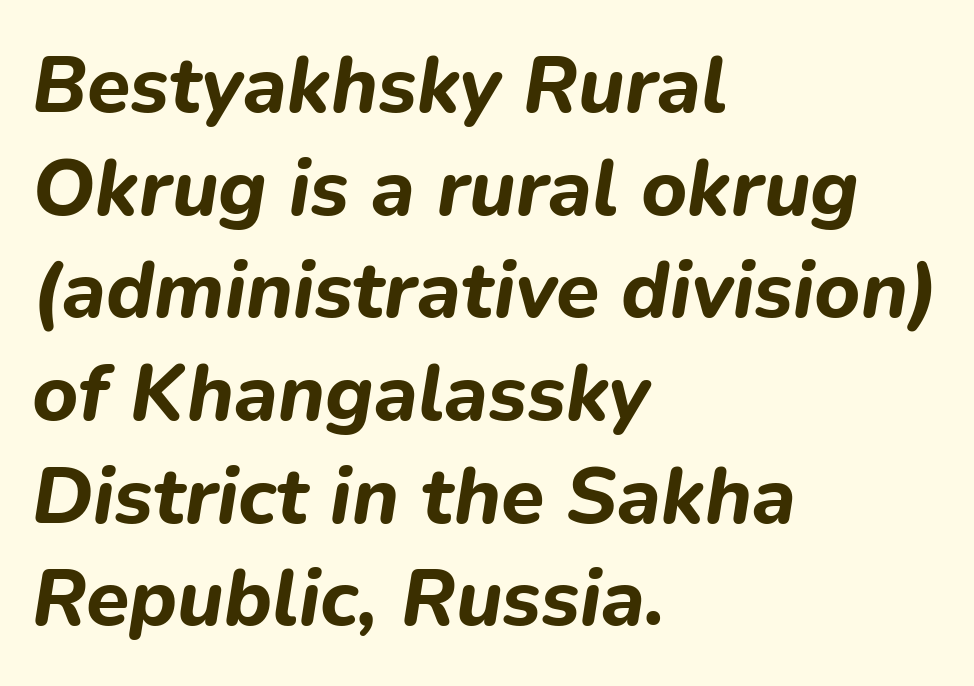
{"italic": "yes", "lean": "right", "slant_degrees": 9, "bold": "yes", "weight": "bold", "width": "normal", "stroke_contrast": "low", "x_height": "medium", "monospaced": "no", "underline": "no", "align": "left", "line_spacing": "normal", "line_spacing_ratio": 1.3, "letter_spacing": "normal", "letter_spacing_em": 0.0, "glyph_px": 79}
